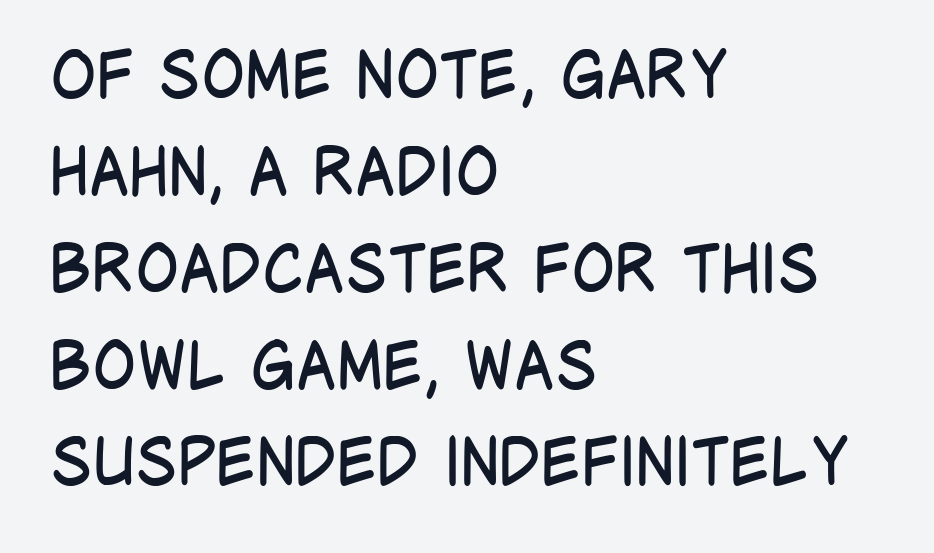
The image shows 65 px regular-weight, condensed sans-serif type, upright; set left-aligned, normal line spacing (1.49x), normal letter spacing, not underlined; low stroke contrast and a large x-height.
